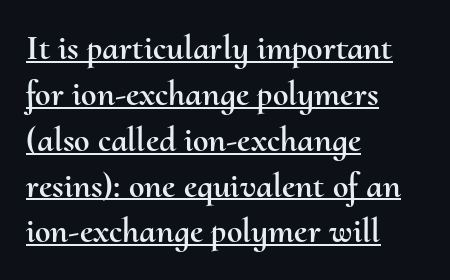
{"italic": "no", "width": "normal", "stroke_contrast": "medium", "x_height": "small", "monospaced": "no", "underline": "yes", "align": "left", "line_spacing": "normal", "line_spacing_ratio": 1.31, "letter_spacing": "normal", "letter_spacing_em": 0.0, "glyph_px": 35}
